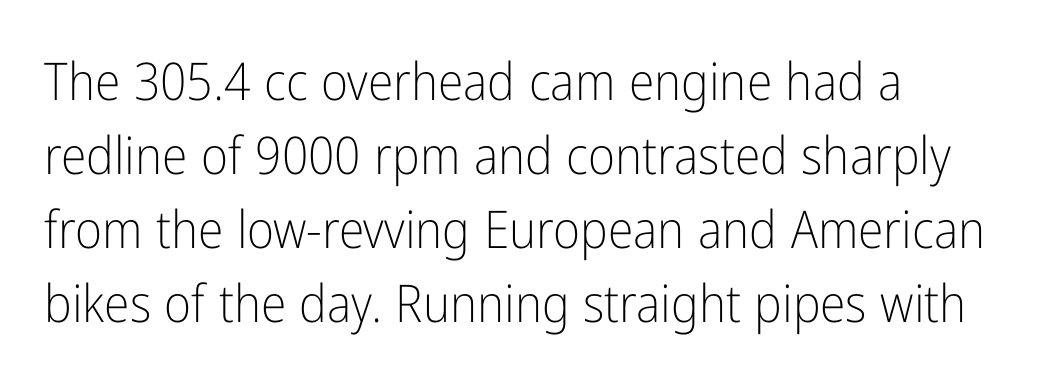
{"serif": "no", "italic": "no", "bold": "no", "weight": "light", "width": "condensed", "stroke_contrast": "low", "x_height": "medium", "monospaced": "no", "underline": "no", "align": "left", "line_spacing": "normal", "line_spacing_ratio": 1.42, "letter_spacing": "normal", "letter_spacing_em": 0.0, "glyph_px": 52}
